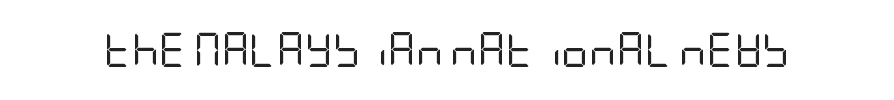
The cut favours lightness, reaching ordinary text weight at its darkest. Compared with typical body copy, the letter spacing here is the same. Descenders hang freely into open space. You can tell from the bare stems that sans-serif type was used.
